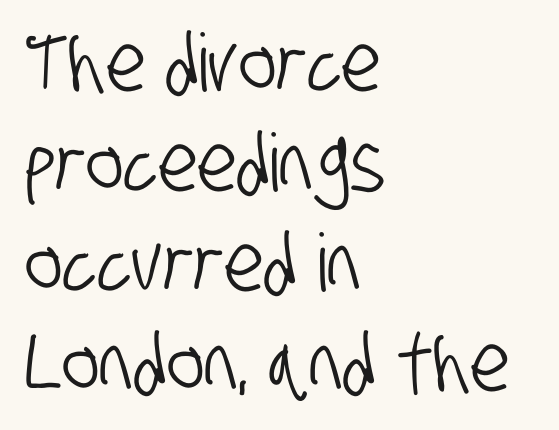
{"serif": "no", "width": "condensed", "stroke_contrast": "low", "x_height": "large", "monospaced": "no", "underline": "no", "align": "left", "line_spacing": "normal", "line_spacing_ratio": 1.25, "letter_spacing": "normal", "letter_spacing_em": 0.0, "glyph_px": 80}
